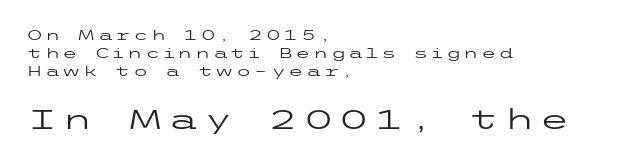
Q: Is the text bold? A: No.
Q: Is the text italic (slanted)? A: No, it is upright.
Q: Is the typeface a serif or a sans-serif typeface? A: Sans-serif.
Q: Is the text underlined? A: No.
Q: How is the paragraph aligned? A: Left-aligned.
Q: Is the spacing between lines tight, normal or loose? A: Normal.
Q: Which block of text is set in a larger size, the first (top) or the second (bottom)? A: The second (bottom) one.
Q: Width (condensed, normal, or wide)? A: Wide.
Q: Stroke contrast? A: Low.
Q: x-height? A: Medium.
